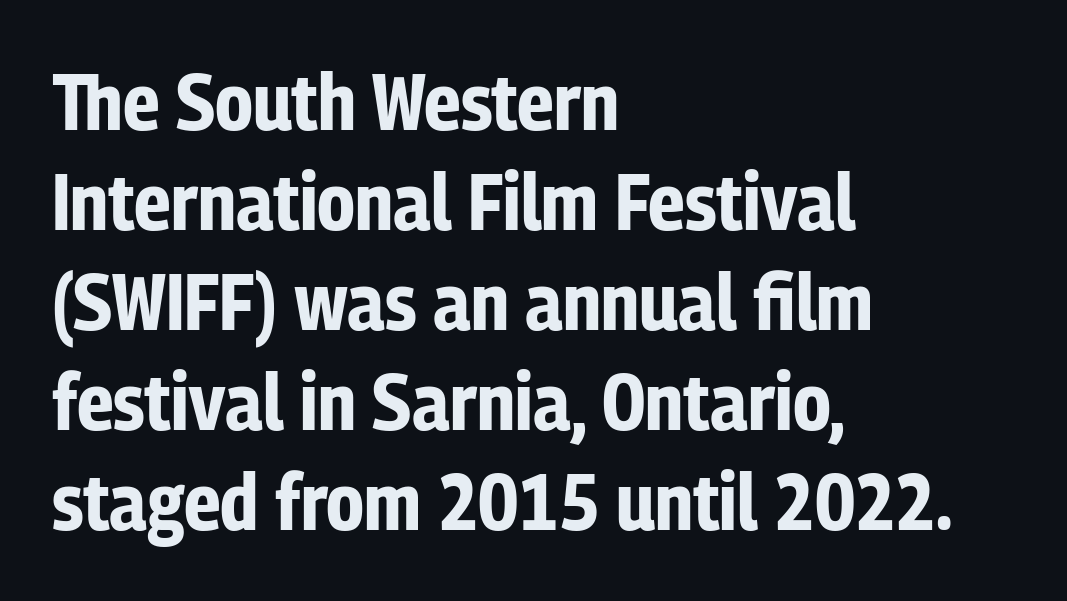
{"serif": "no", "italic": "no", "bold": "yes", "weight": "bold", "width": "condensed", "stroke_contrast": "low", "x_height": "medium", "monospaced": "no", "underline": "no", "align": "left", "line_spacing": "normal", "line_spacing_ratio": 1.25, "letter_spacing": "normal", "letter_spacing_em": 0.0, "glyph_px": 80}
